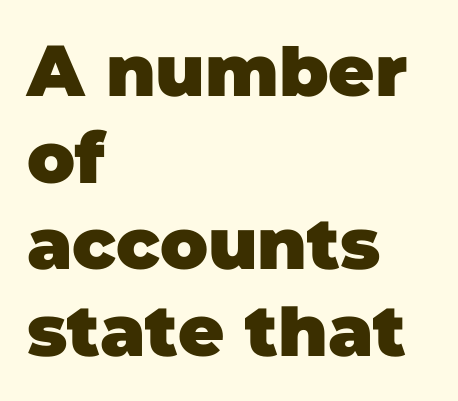
Q: Is the text bold? A: Yes.
Q: Is the typeface a serif or a sans-serif typeface? A: Sans-serif.
Q: Is the text underlined? A: No.
Q: How is the paragraph aligned? A: Left-aligned.
Q: Is the spacing between letters normal or unusually wide? A: Normal.
Q: Width (condensed, normal, or wide)? A: Normal.
Q: Stroke contrast? A: Low.
Q: x-height? A: Large.
Q: Monospaced? A: No.
